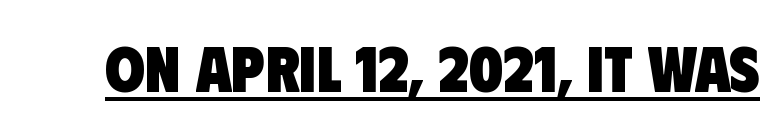
Q: Is the text bold? A: Yes.
Q: Is the typeface a serif or a sans-serif typeface? A: Sans-serif.
Q: Is the text underlined? A: Yes.
Q: Is the spacing between letters normal or unusually wide? A: Normal.
Q: Width (condensed, normal, or wide)? A: Condensed.
Q: Stroke contrast? A: Low.
Q: x-height? A: Large.
Q: Monospaced? A: No.
